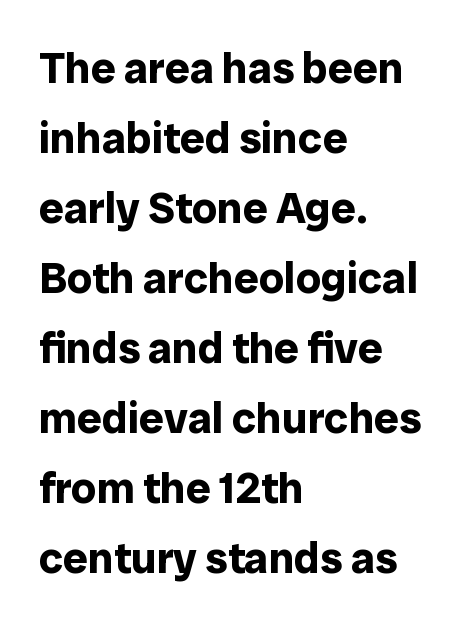
The image shows 44 px bold sans-serif type, upright; set left-aligned, normal line spacing (1.59x), normal letter spacing, not underlined; low stroke contrast and a medium x-height.
